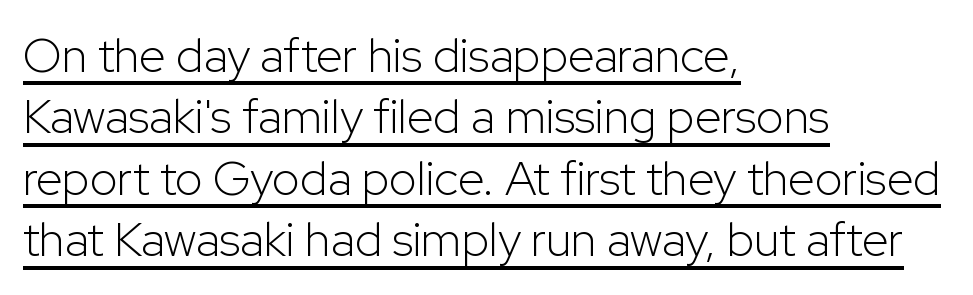
The image shows 48 px light sans-serif type, upright; set left-aligned, normal line spacing (1.28x), normal letter spacing, underlined; low stroke contrast and a medium x-height.
